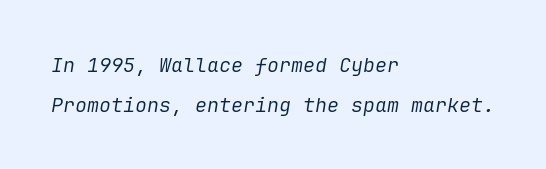
{"italic": "yes", "lean": "right", "slant_degrees": 9, "bold": "no", "underline": "no", "align": "left", "line_spacing": "loose", "line_spacing_ratio": 1.98, "letter_spacing": "normal", "letter_spacing_em": 0.0, "glyph_px": 20}
